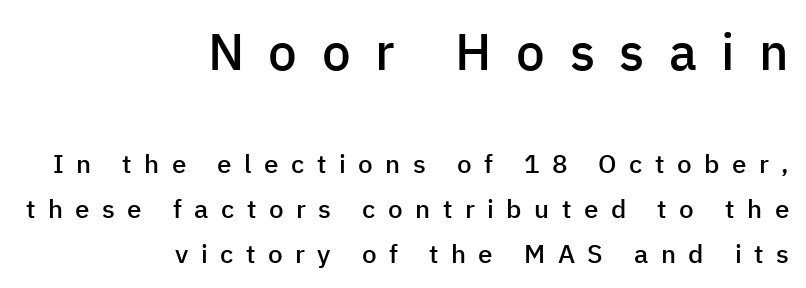
Q: Is the text bold? A: Semi-bold.
Q: Is the text italic (slanted)? A: No, it is upright.
Q: Is the typeface a serif or a sans-serif typeface? A: Sans-serif.
Q: Is the text underlined? A: No.
Q: How is the paragraph aligned? A: Right-aligned.
Q: Is the spacing between letters normal or unusually wide? A: Unusually wide.
Q: Which block of text is set in a larger size, the first (top) or the second (bottom)? A: The first (top) one.
Q: Width (condensed, normal, or wide)? A: Normal.
Q: Stroke contrast? A: Low.
Q: x-height? A: Medium.
Q: Monospaced? A: No.
